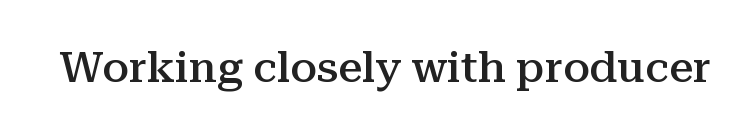
Q: Is the text bold? A: Semi-bold.
Q: Is the text italic (slanted)? A: No, it is upright.
Q: Is the typeface a serif or a sans-serif typeface? A: Serif.
Q: Is the text underlined? A: No.
Q: Is the spacing between letters normal or unusually wide? A: Normal.
Q: Width (condensed, normal, or wide)? A: Normal.
Q: Stroke contrast? A: Medium.
Q: x-height? A: Medium.
Q: Monospaced? A: No.
